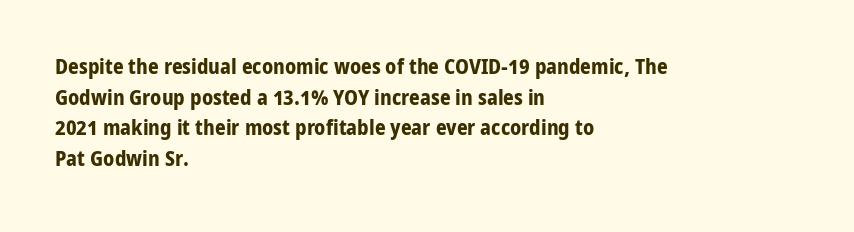
{"italic": "no", "bold": "yes", "underline": "no", "align": "left", "line_spacing": "normal", "line_spacing_ratio": 1.46, "letter_spacing": "normal", "letter_spacing_em": 0.0, "glyph_px": 21}
